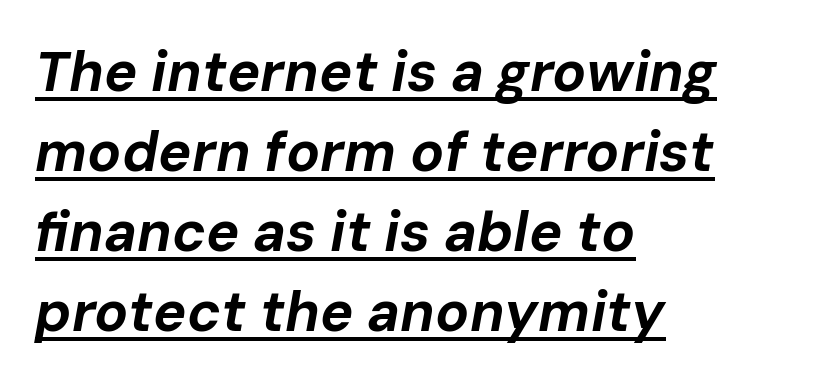
{"italic": "yes", "lean": "right", "slant_degrees": 10, "bold": "yes", "weight": "bold", "width": "normal", "stroke_contrast": "low", "x_height": "medium", "monospaced": "no", "underline": "yes", "align": "left", "line_spacing": "normal", "line_spacing_ratio": 1.43, "letter_spacing": "normal", "letter_spacing_em": 0.0, "glyph_px": 56}
